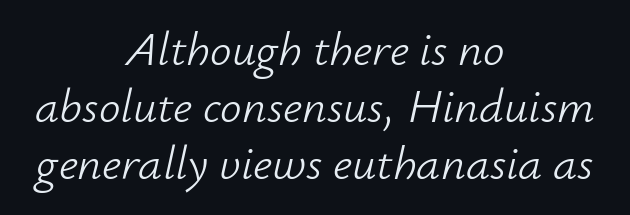
Which margin do the lines hug? Neither — every line sits in the middle. No heavy texture on the line: the type isn't bold. You could not count columns in this text — the font is proportionally spaced. Each row of text sits above clean, open space.
